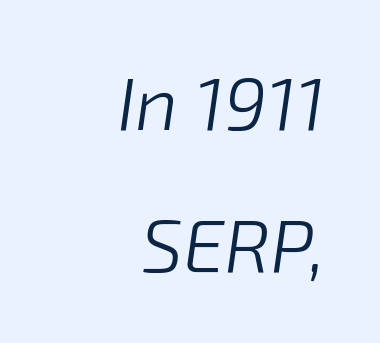
Rendered with sloped, italic letterforms. Glance below the letters and you will spot only blank space. A typesetter would call this zero additional tracking. Stems here are at most as thick as an everyday book face. Do the characters align in a grid? No, the font is proportional. Short and long lines alike share a common ending point at right.
